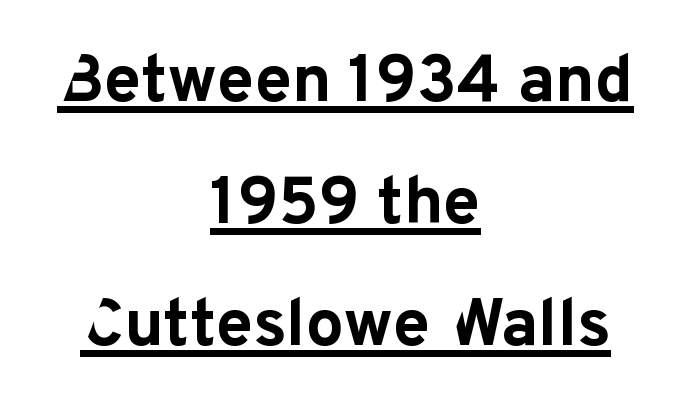
Q: Is the text bold? A: Yes.
Q: Is the text italic (slanted)? A: No, it is upright.
Q: Is the typeface a serif or a sans-serif typeface? A: Sans-serif.
Q: Is the text underlined? A: Yes.
Q: How is the paragraph aligned? A: Centered.
Q: Is the spacing between letters normal or unusually wide? A: Normal.
Q: Width (condensed, normal, or wide)? A: Normal.
Q: Stroke contrast? A: Low.
Q: x-height? A: Medium.
Q: Monospaced? A: No.
